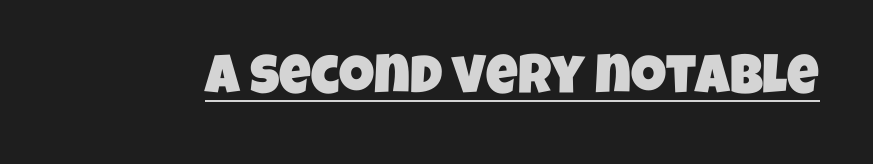
Honestly, the underline is the first thing you notice here. Standard letterfit; no display-style spreading of the glyphs. The face used here is a sans, in the tradition of grotesques and geometrics. Note the varied advance widths — an 'i' is clearly narrower than an 'm'.
